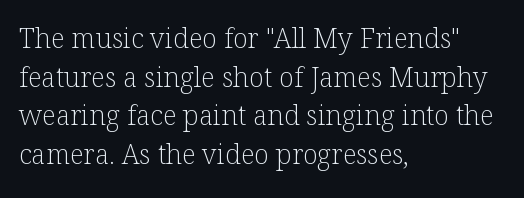
Stroke thickness stays within the range of a standard reading face or lighter. Notice how descenders clear the ascenders below comfortably — that's standard leading. There is no visible air inserted between adjacent glyphs. Casual observation: everything's shoved over to the left. The specimen omits any rule beneath the text block's lines. The letters stand straight up with perfectly vertical stems.
